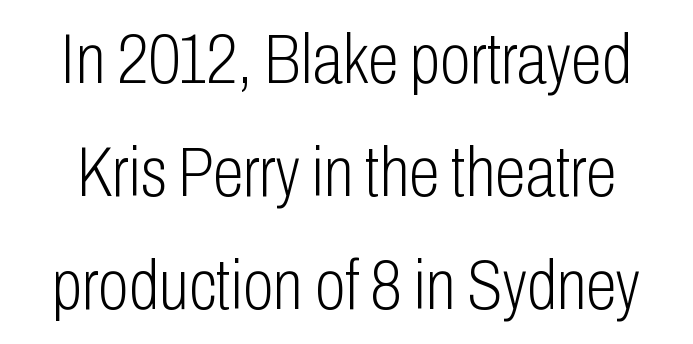
Q: Is the text bold? A: No.
Q: Is the text italic (slanted)? A: No, it is upright.
Q: Is the typeface a serif or a sans-serif typeface? A: Sans-serif.
Q: Is the text underlined? A: No.
Q: Is the spacing between letters normal or unusually wide? A: Normal.
Q: Is the spacing between lines tight, normal or loose? A: Normal.
Q: Width (condensed, normal, or wide)? A: Condensed.
Q: Stroke contrast? A: Low.
Q: x-height? A: Medium.
Q: Monospaced? A: No.
